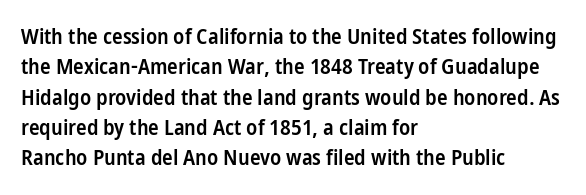
The image shows 22 px text type, upright; set left-aligned, normal line spacing (1.38x), normal letter spacing, not underlined.
